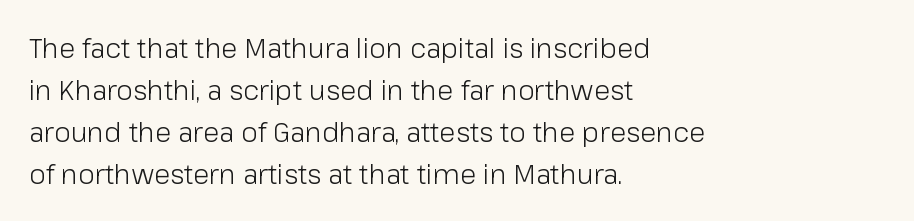
{"italic": "no", "bold": "no", "underline": "no", "align": "left", "line_spacing": "normal", "line_spacing_ratio": 1.55, "letter_spacing": "normal", "letter_spacing_em": 0.0, "glyph_px": 27}
